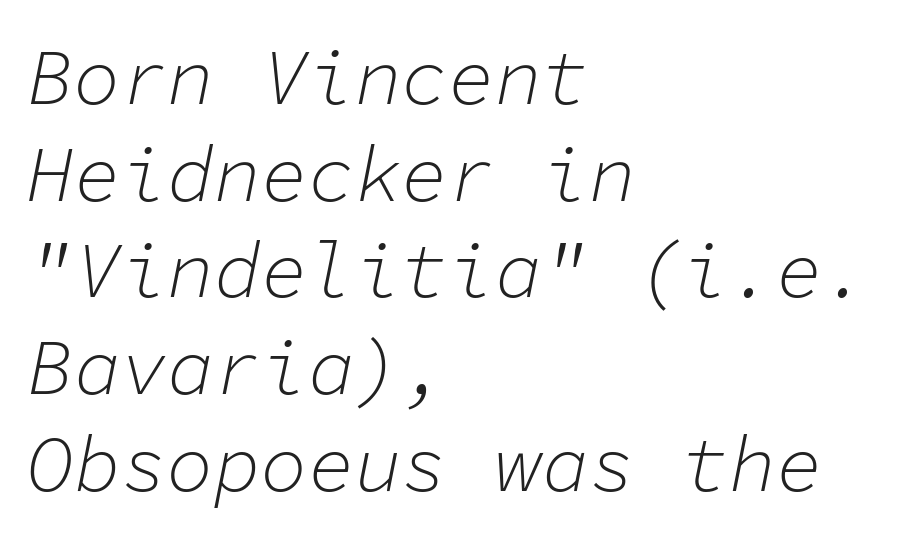
Q: Is the text bold? A: No.
Q: Is the text italic (slanted)? A: Yes, it leans right by about 11 degrees.
Q: Is the text underlined? A: No.
Q: How is the paragraph aligned? A: Left-aligned.
Q: Is the spacing between letters normal or unusually wide? A: Normal.
Q: Width (condensed, normal, or wide)? A: Normal.
Q: Stroke contrast? A: Low.
Q: x-height? A: Medium.
Q: Monospaced? A: Yes.
